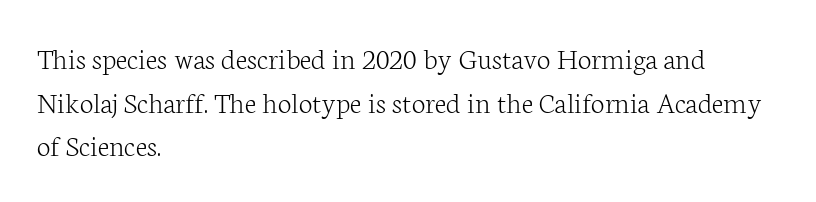
Q: Is the text bold? A: No.
Q: Is the text italic (slanted)? A: No, it is upright.
Q: Is the typeface a serif or a sans-serif typeface? A: Serif.
Q: Is the text underlined? A: No.
Q: How is the paragraph aligned? A: Left-aligned.
Q: Is the spacing between letters normal or unusually wide? A: Normal.
Q: Is the spacing between lines tight, normal or loose? A: Normal.
Q: Width (condensed, normal, or wide)? A: Normal.
Q: Stroke contrast? A: Low.
Q: x-height? A: Medium.
Q: Monospaced? A: No.
